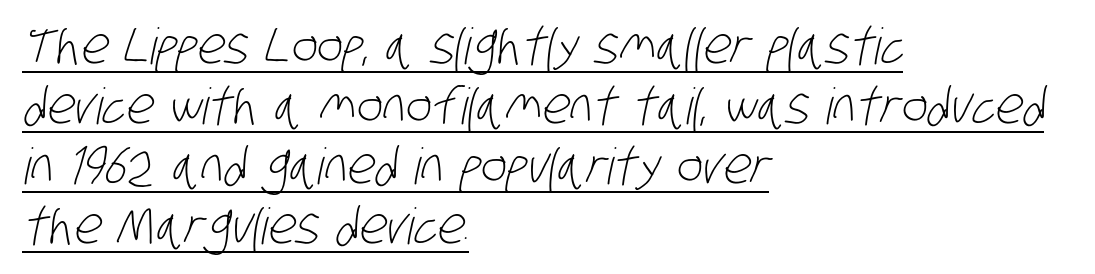
{"serif": "no", "bold": "no", "weight": "light", "width": "condensed", "stroke_contrast": "low", "x_height": "large", "monospaced": "no", "underline": "yes", "align": "left", "line_spacing_ratio": 1.2, "letter_spacing": "normal", "letter_spacing_em": 0.0, "glyph_px": 50}
